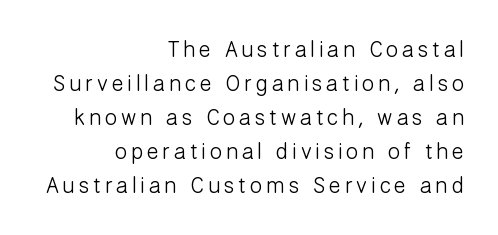
The image shows 22 px text type, upright; set right-aligned, normal line spacing (1.55x), not underlined.
